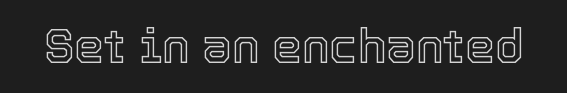
{"italic": "no", "width": "normal", "x_height": "medium", "monospaced": "no", "underline": "no", "letter_spacing": "normal", "letter_spacing_em": 0.0, "glyph_px": 47}
